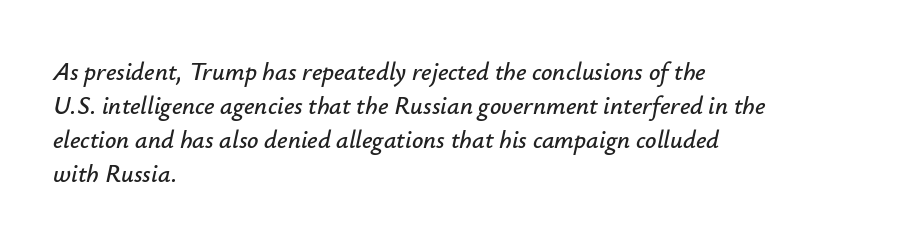
The specimen omits any rule beneath the text block's lines. The gaps between neighbouring characters are ordinary and unremarkable. Successive baselines arrive at the customary interval. A typesetter would mark this as italic. The setting favours the left margin, as ordinary paragraphs usually do.
